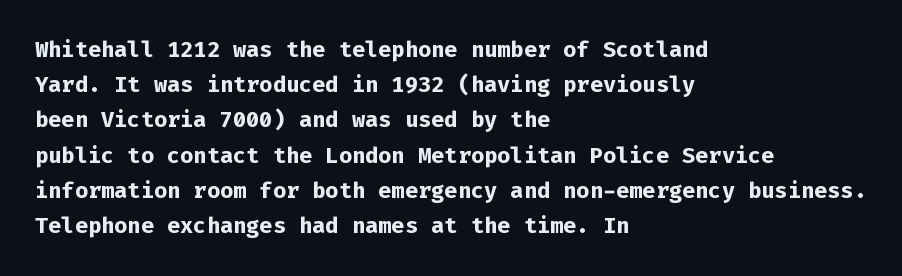
Q: Is the text bold? A: Yes.
Q: Is the text italic (slanted)? A: No, it is upright.
Q: Is the text underlined? A: No.
Q: How is the paragraph aligned? A: Left-aligned.
Q: Is the spacing between letters normal or unusually wide? A: Normal.
Q: Is the spacing between lines tight, normal or loose? A: Normal.
